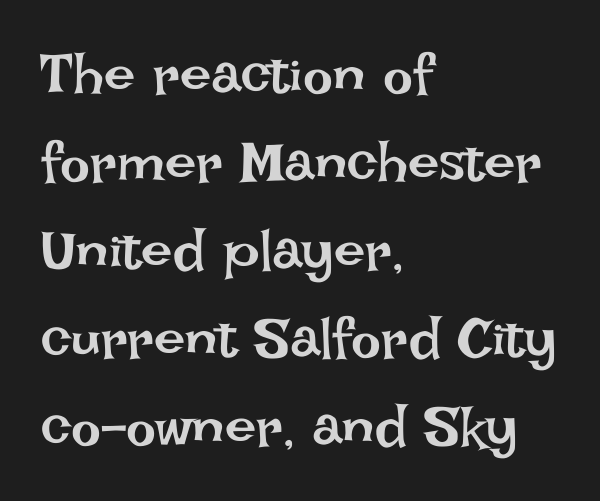
Q: Is the text bold? A: No.
Q: Is the text italic (slanted)? A: No, it is upright.
Q: Is the text underlined? A: No.
Q: How is the paragraph aligned? A: Left-aligned.
Q: Is the spacing between letters normal or unusually wide? A: Normal.
Q: Is the spacing between lines tight, normal or loose? A: Normal.
Q: Width (condensed, normal, or wide)? A: Normal.
Q: Stroke contrast? A: Low.
Q: x-height? A: Large.
Q: Monospaced? A: No.
